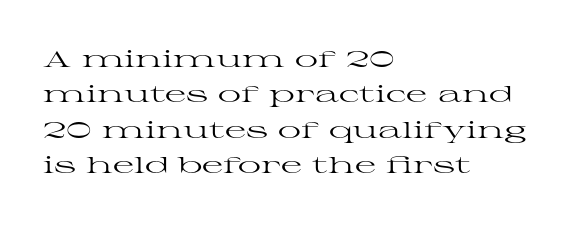
Q: Is the text bold? A: No.
Q: Is the text italic (slanted)? A: No, it is upright.
Q: Is the text underlined? A: No.
Q: How is the paragraph aligned? A: Left-aligned.
Q: Is the spacing between letters normal or unusually wide? A: Normal.
Q: Is the spacing between lines tight, normal or loose? A: Normal.
